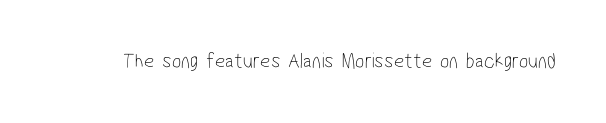
{"bold": "no", "underline": "no", "letter_spacing": "normal", "letter_spacing_em": 0.0, "glyph_px": 22}
